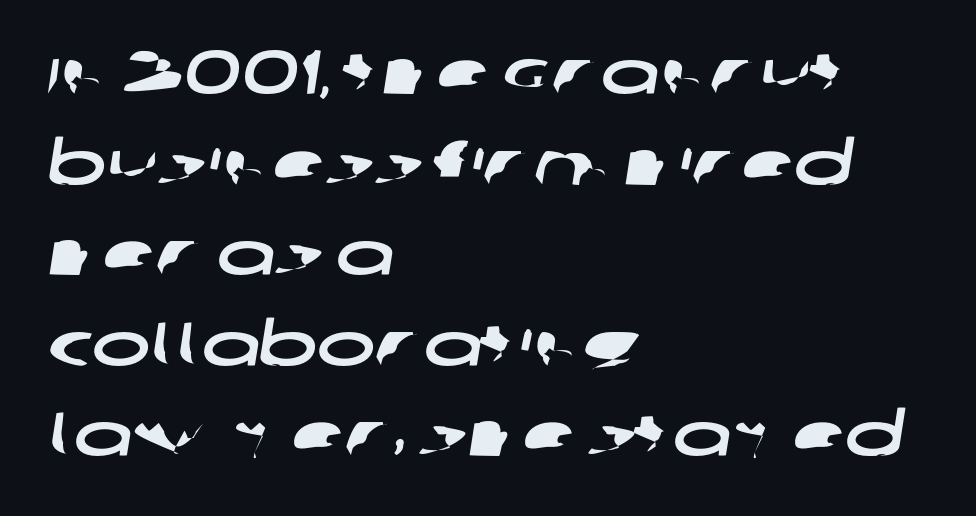
Is this a fixed-width face? No — the glyphs have proportional, varying widths. Left-aligned paragraph, ragged on the right. Check under the words: just untouched page. Characters follow at the spacing the type designer built in. Grotesque or geometric, the face here clearly has no serifs. Regarding leading, the lines here are spaced in the standard way.
